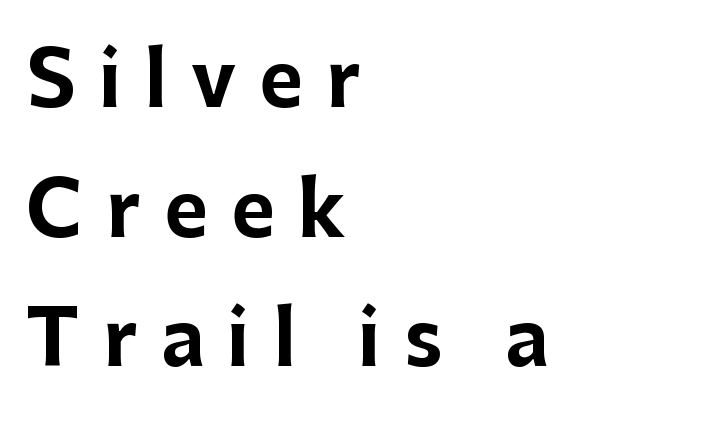
The image shows 75 px bold sans-serif type, upright; set left-aligned, line spacing 1.73x, unusually wide letter spacing (+0.31 em), not underlined; low stroke contrast and a medium x-height.
